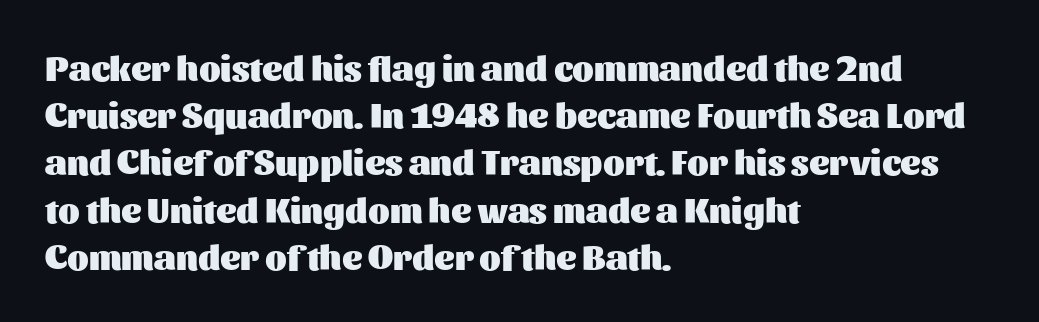
{"serif": "no", "italic": "no", "bold": "yes", "weight": "heavy", "width": "normal", "stroke_contrast": "medium", "x_height": "medium", "monospaced": "no", "underline": "no", "align": "left", "line_spacing": "normal", "line_spacing_ratio": 1.35, "letter_spacing": "normal", "letter_spacing_em": 0.0, "glyph_px": 35}
